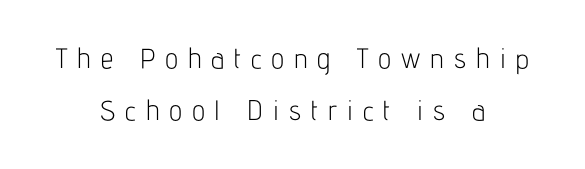
Q: Is the text bold? A: No.
Q: Is the text italic (slanted)? A: No, it is upright.
Q: Is the typeface a serif or a sans-serif typeface? A: Sans-serif.
Q: Is the text underlined? A: No.
Q: How is the paragraph aligned? A: Centered.
Q: Is the spacing between letters normal or unusually wide? A: Unusually wide.
Q: Width (condensed, normal, or wide)? A: Condensed.
Q: Stroke contrast? A: Low.
Q: x-height? A: Medium.
Q: Monospaced? A: No.
